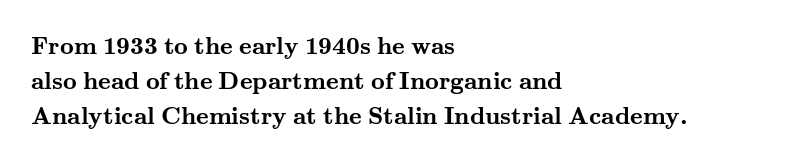
Q: Is the text bold? A: Yes.
Q: Is the text italic (slanted)? A: No, it is upright.
Q: Is the text underlined? A: No.
Q: How is the paragraph aligned? A: Left-aligned.
Q: Is the spacing between letters normal or unusually wide? A: Normal.
Q: Is the spacing between lines tight, normal or loose? A: Normal.
